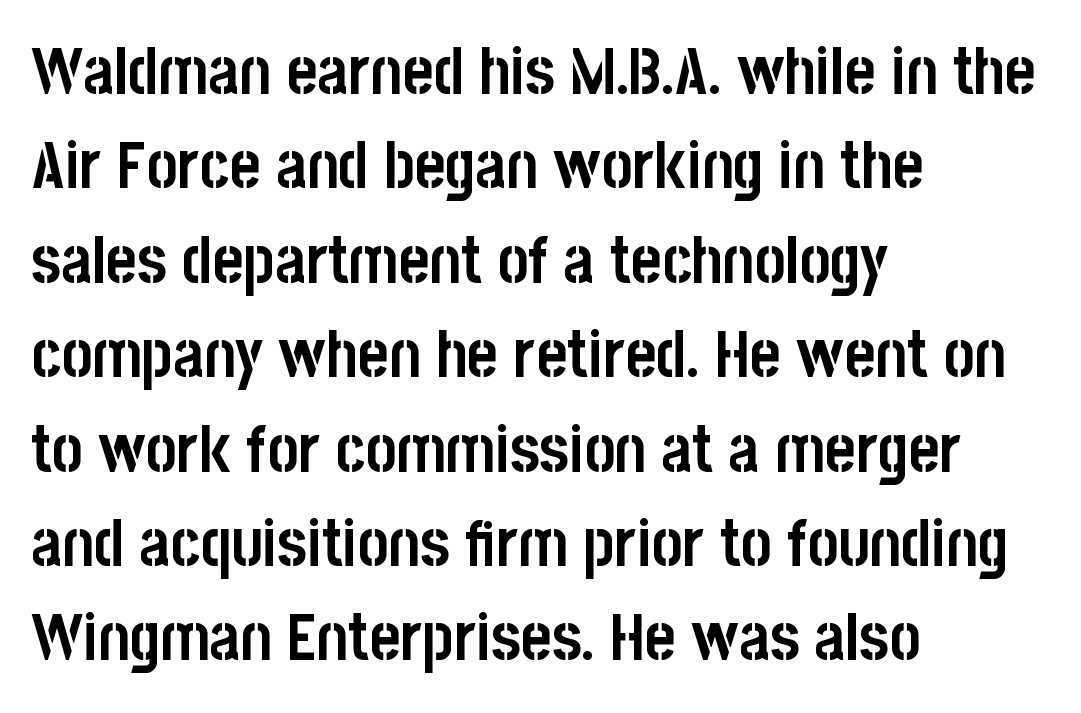
Q: Is the text bold? A: Yes.
Q: Is the text italic (slanted)? A: No, it is upright.
Q: Is the typeface a serif or a sans-serif typeface? A: Sans-serif.
Q: Is the text underlined? A: No.
Q: How is the paragraph aligned? A: Left-aligned.
Q: Is the spacing between letters normal or unusually wide? A: Normal.
Q: Is the spacing between lines tight, normal or loose? A: Normal.
Q: Width (condensed, normal, or wide)? A: Condensed.
Q: Stroke contrast? A: Low.
Q: x-height? A: Large.
Q: Monospaced? A: No.
